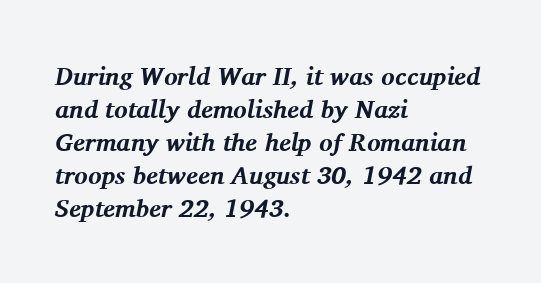
Q: Is the text bold? A: Yes.
Q: Is the text italic (slanted)? A: Yes, it leans right by about 11 degrees.
Q: Is the text underlined? A: No.
Q: How is the paragraph aligned? A: Left-aligned.
Q: Is the spacing between letters normal or unusually wide? A: Normal.
Q: Is the spacing between lines tight, normal or loose? A: Normal.
